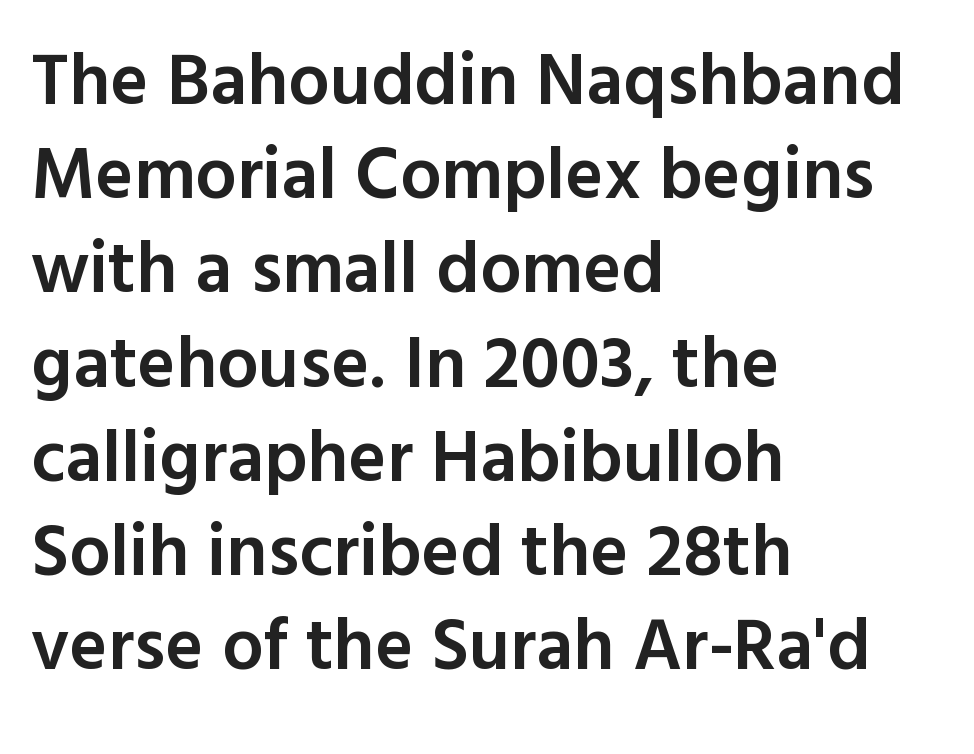
The image shows 73 px semibold sans-serif type, upright; set left-aligned, normal line spacing (1.29x), normal letter spacing, not underlined; a medium x-height.
